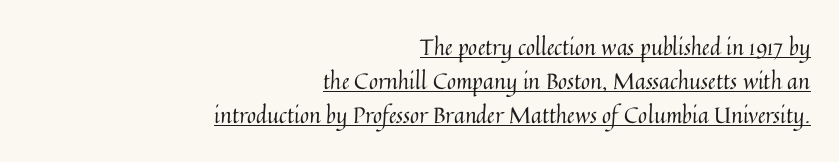
The image shows 22 px text type; set right-aligned, normal line spacing (1.55x), normal letter spacing, underlined.
